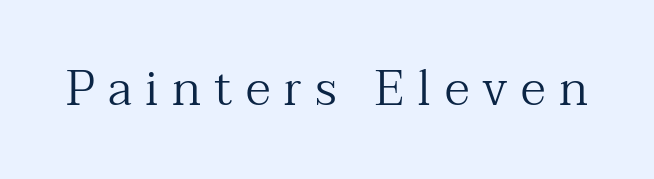
The image shows 49 px regular-weight serif type, upright; set unusually wide letter spacing (+0.27 em), not underlined; medium stroke contrast and a medium x-height.
